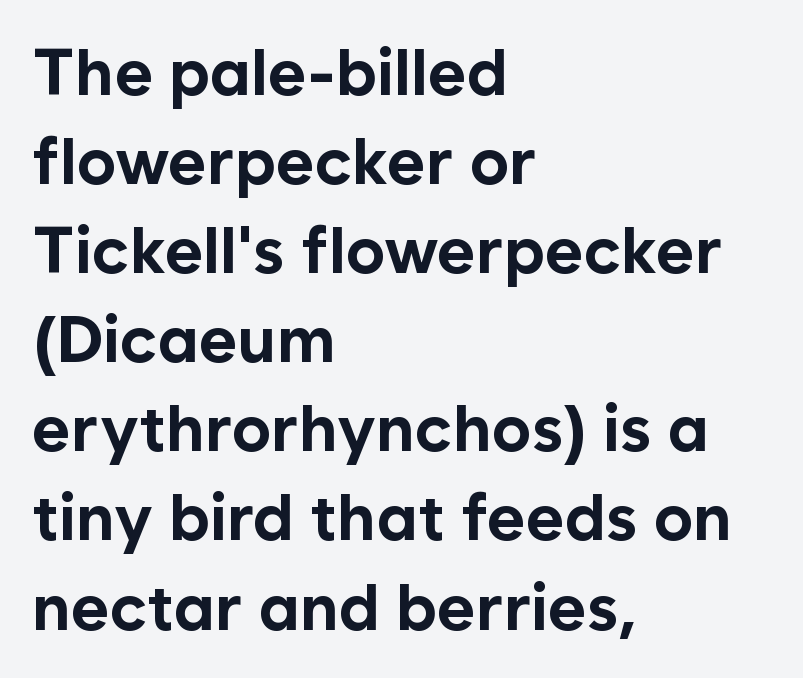
{"serif": "no", "italic": "no", "bold": "yes", "weight": "bold", "width": "normal", "stroke_contrast": "low", "x_height": "medium", "monospaced": "no", "underline": "no", "align": "left", "line_spacing": "normal", "line_spacing_ratio": 1.35, "letter_spacing": "normal", "letter_spacing_em": 0.0, "glyph_px": 66}
